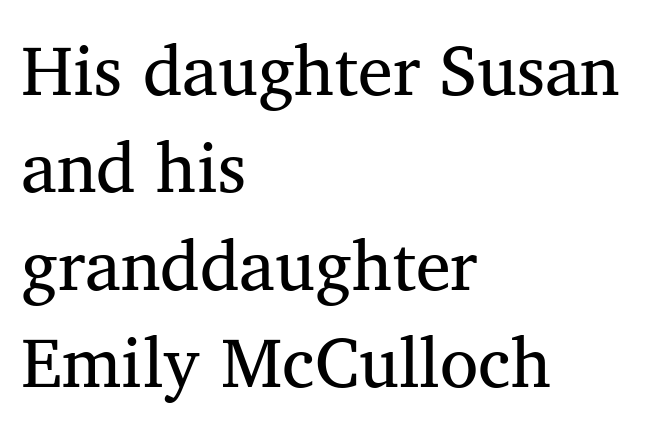
{"serif": "yes", "italic": "no", "bold": "no", "weight": "regular", "width": "normal", "stroke_contrast": "medium", "x_height": "medium", "monospaced": "no", "underline": "no", "align": "left", "line_spacing": "normal", "line_spacing_ratio": 1.39, "letter_spacing": "normal", "letter_spacing_em": 0.0, "glyph_px": 70}
